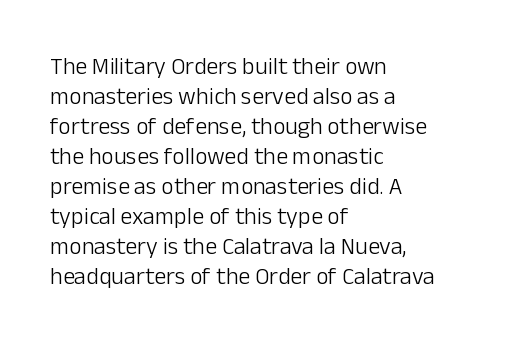
The image shows 24 px text type, upright; set left-aligned, normal line spacing (1.25x), normal letter spacing, not underlined.
